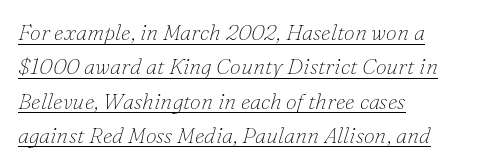
The tracking reads as untouched default to a designer's eye. Horizontally, the lines are justified to the leading edge only. Reading down the column, the eye jumps a familiar distance to each next line. A typographer would call this underscored text. Style check: oblique.
